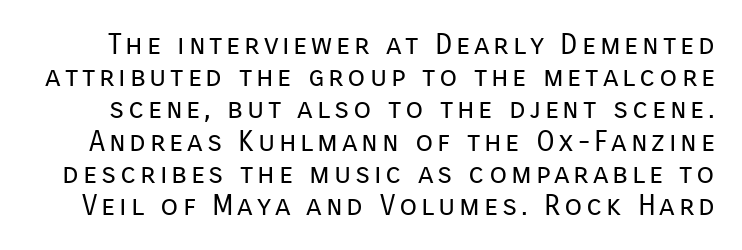
{"serif": "no", "italic": "no", "bold": "no", "weight": "regular", "width": "normal", "stroke_contrast": "low", "x_height": "medium", "monospaced": "no", "underline": "no", "line_spacing": "tight", "line_spacing_ratio": 1.11, "glyph_px": 29}
